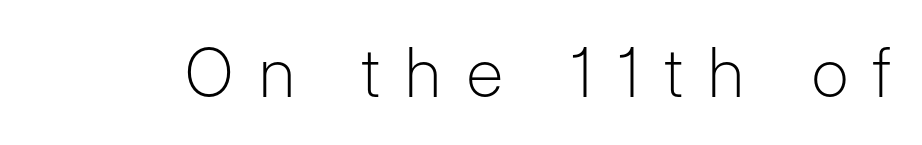
The font is comparable to plain body text, perhaps lighter. A typesetter would call this proportional, since set widths differ per character. Words float on clear page, feet unadorned. Short note: letters widely spaced.
